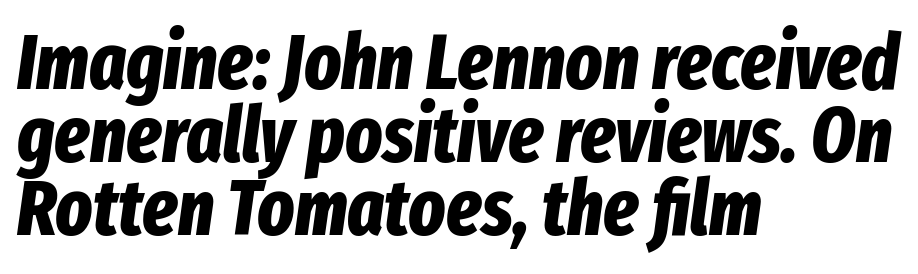
{"italic": "yes", "lean": "right", "slant_degrees": 8, "bold": "yes", "weight": "bold", "width": "condensed", "stroke_contrast": "low", "x_height": "medium", "monospaced": "no", "underline": "no", "align": "left", "line_spacing": "tight", "line_spacing_ratio": 0.95, "letter_spacing": "normal", "letter_spacing_em": 0.0, "glyph_px": 77}
